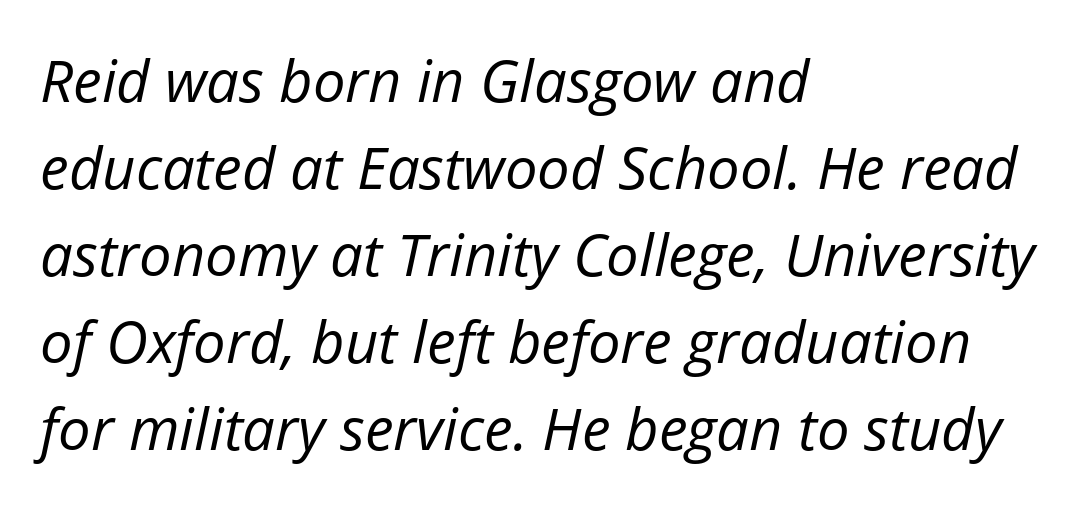
The image shows 58 px regular-weight type, italic (leaning right); set left-aligned, normal line spacing (1.5x), normal letter spacing, not underlined; low stroke contrast and a medium x-height.
